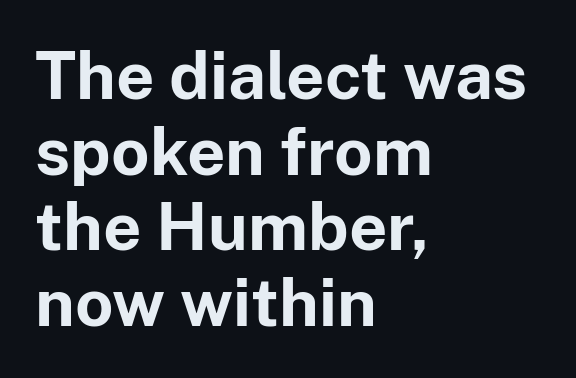
Q: Is the text bold? A: Yes.
Q: Is the text italic (slanted)? A: No, it is upright.
Q: Is the typeface a serif or a sans-serif typeface? A: Sans-serif.
Q: Is the text underlined? A: No.
Q: How is the paragraph aligned? A: Left-aligned.
Q: Is the spacing between letters normal or unusually wide? A: Normal.
Q: Is the spacing between lines tight, normal or loose? A: Tight.
Q: Width (condensed, normal, or wide)? A: Normal.
Q: Stroke contrast? A: Low.
Q: x-height? A: Medium.
Q: Monospaced? A: No.
